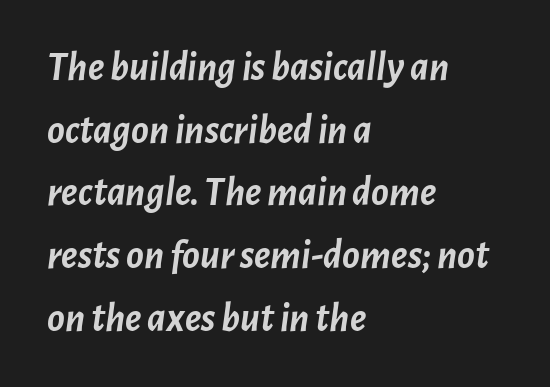
{"italic": "yes", "lean": "right", "slant_degrees": 7, "bold": "yes", "weight": "semibold", "width": "normal", "stroke_contrast": "low", "x_height": "medium", "monospaced": "no", "underline": "no", "align": "left", "line_spacing": "normal", "line_spacing_ratio": 1.53, "letter_spacing": "normal", "letter_spacing_em": 0.0, "glyph_px": 41}
